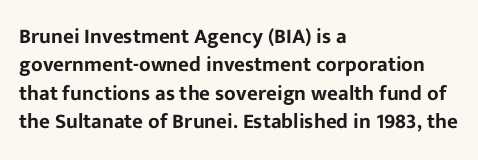
Posture: upright roman. The foot of each line stays bare and open. The passage shown stacks its lines at a standard gap. Alignment: flush left. The horizontal fit of the characters is conventional and even.
